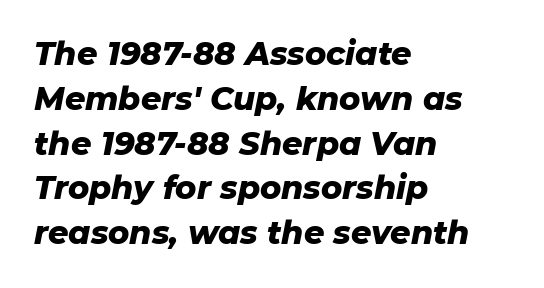
The image shows 32 px heavy type, italic (leaning right); set left-aligned, normal line spacing (1.4x), normal letter spacing, not underlined; low stroke contrast and a medium x-height.
